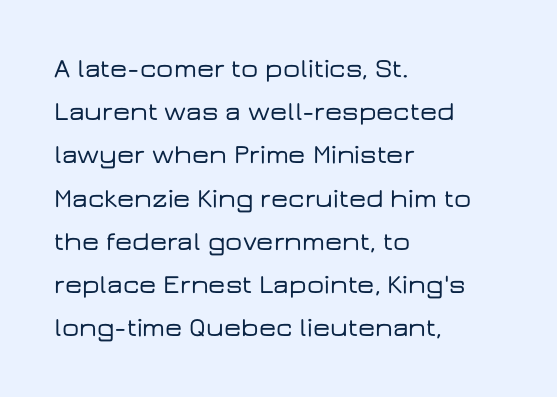
Anything drawn beneath the words? Only blank space. In terms of letterspacing, this is plain default setting. No italicization has been applied; the sample stays upright. The block of text has a typical density, with ordinary space between rows. Horizontal alignment here is leftward, the default for most running prose.
